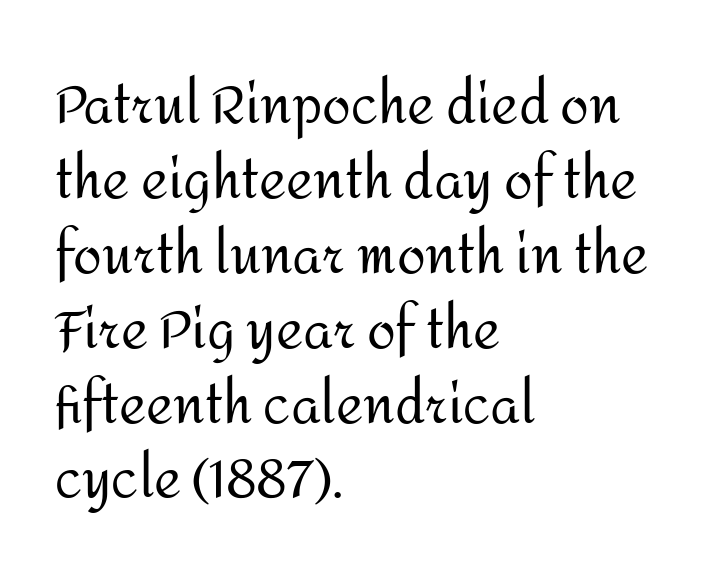
The image shows 52 px regular-weight sans-serif type, upright; set left-aligned, normal line spacing (1.44x), normal letter spacing, not underlined; medium stroke contrast and a medium x-height.
